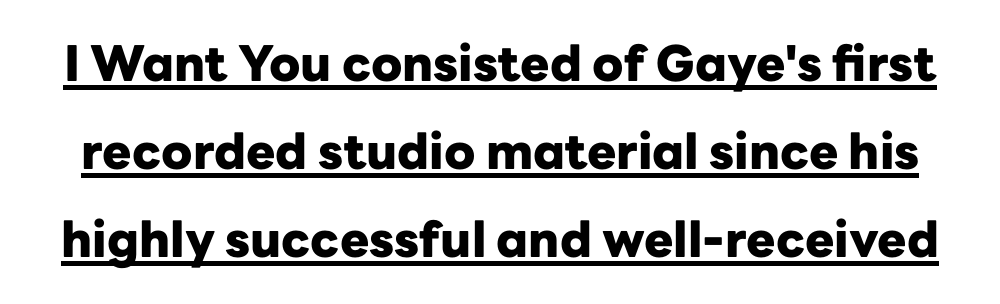
Q: Is the text bold? A: Yes.
Q: Is the text italic (slanted)? A: No, it is upright.
Q: Is the typeface a serif or a sans-serif typeface? A: Sans-serif.
Q: Is the text underlined? A: Yes.
Q: Is the spacing between letters normal or unusually wide? A: Normal.
Q: Width (condensed, normal, or wide)? A: Normal.
Q: Stroke contrast? A: Low.
Q: x-height? A: Medium.
Q: Monospaced? A: No.
